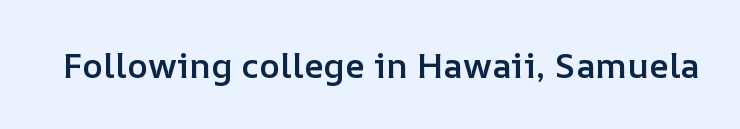
Lines of text with bare space underneath. This is the regular roman posture of the typeface. Compared with an ordinary text face, these strokes are moderately heavier — a semibold. Note the varied advance widths — an 'i' is clearly narrower than an 'm'. Compared with typical body copy, the letter spacing here is the same.
